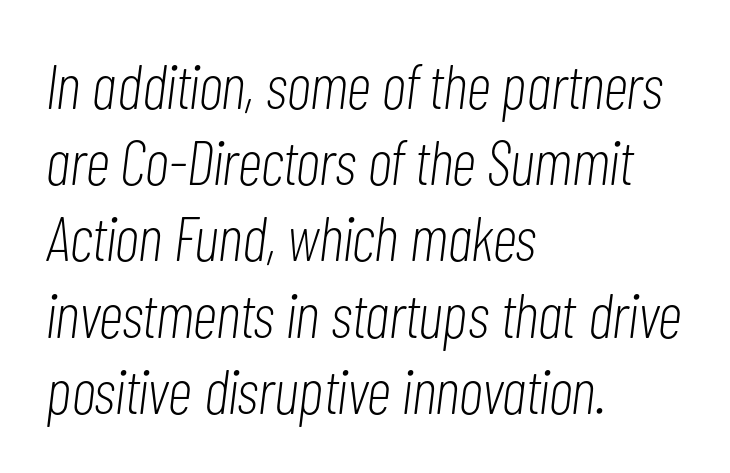
The image shows 63 px light, condensed type, italic (leaning right); set left-aligned, line spacing 1.21x, normal letter spacing, not underlined; low stroke contrast and a medium x-height.
